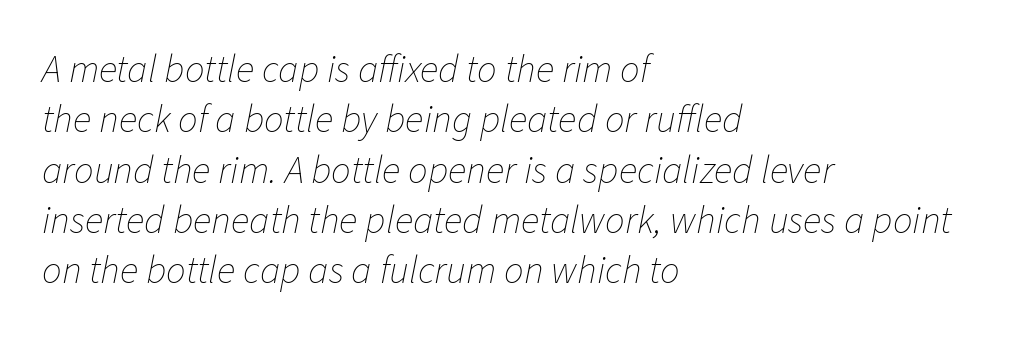
The image shows 39 px thin type, italic (leaning right); set left-aligned, normal line spacing (1.29x), normal letter spacing, not underlined; low stroke contrast and a medium x-height.
